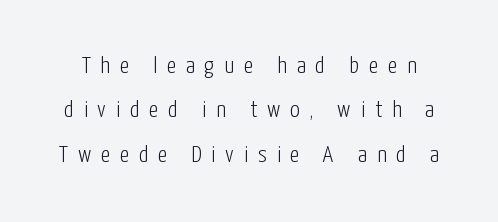
Students, note that the glyphs here are deliberately spaced far apart. The foot of each line stays bare and open. The passage shown is not bold in any degree. The letters stand straight up with perfectly vertical stems.
